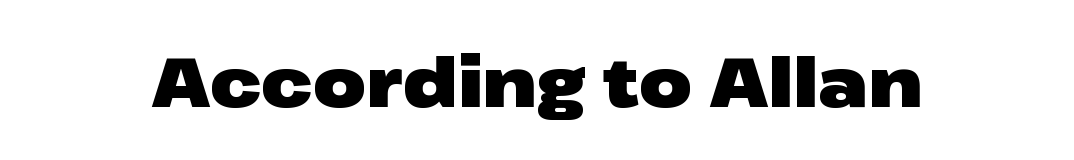
Style check: upright. Every letter is thick-stroked: bold, no question. In terms of letterspacing, this is plain default setting. Do the characters align in a grid? No, the font is proportional.
